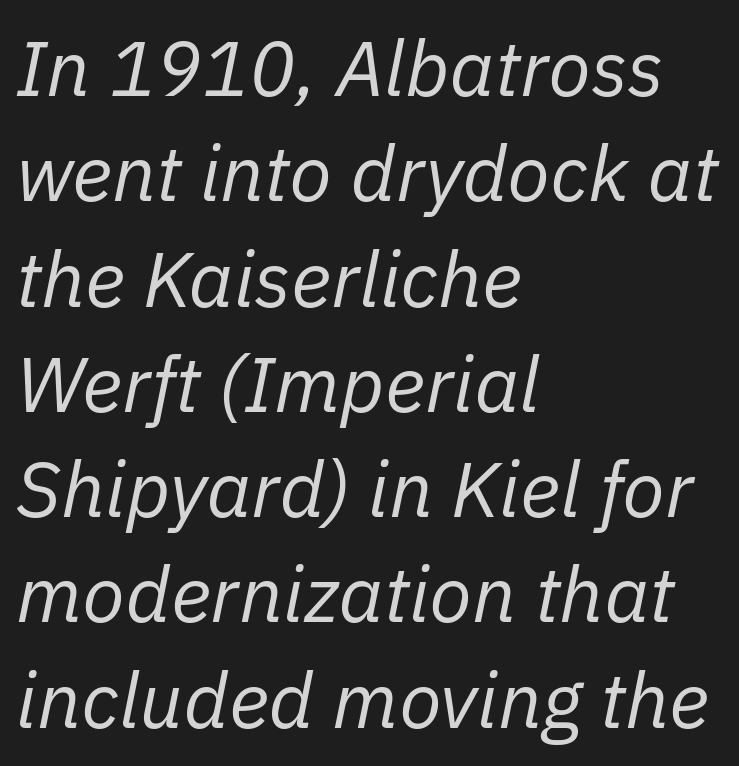
Q: Is the text bold? A: No.
Q: Is the text italic (slanted)? A: Yes, it leans right by about 11 degrees.
Q: Is the text underlined? A: No.
Q: How is the paragraph aligned? A: Left-aligned.
Q: Is the spacing between letters normal or unusually wide? A: Normal.
Q: Is the spacing between lines tight, normal or loose? A: Normal.
Q: Width (condensed, normal, or wide)? A: Normal.
Q: Stroke contrast? A: Low.
Q: x-height? A: Medium.
Q: Monospaced? A: No.
